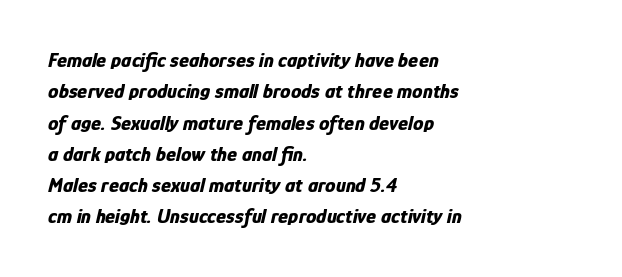
Q: Is the text bold? A: Yes.
Q: Is the text italic (slanted)? A: Yes, it leans right by about 12 degrees.
Q: Is the text underlined? A: No.
Q: How is the paragraph aligned? A: Left-aligned.
Q: Is the spacing between letters normal or unusually wide? A: Normal.
Q: Is the spacing between lines tight, normal or loose? A: Normal.
